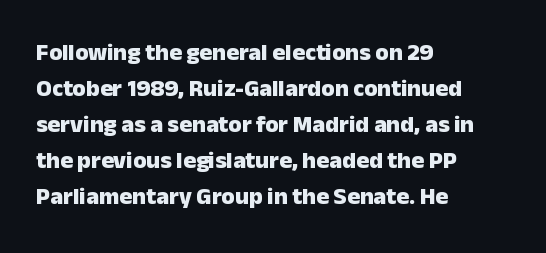
The image shows 24 px bold type, upright; set left-aligned, normal line spacing (1.5x), normal letter spacing, not underlined.
